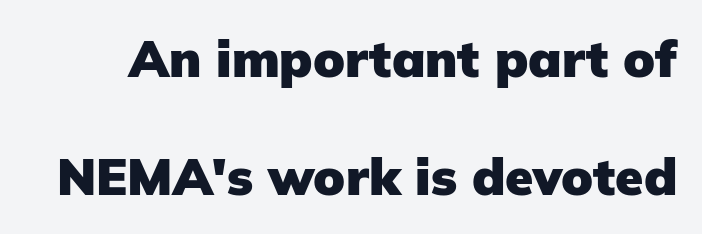
Words appear dense and cohesive because spacing is normal. Only glyphs here, with clear space below each row. This is the regular roman posture of the typeface. Unlike a traditional serif, this face leaves its strokes unadorned.
